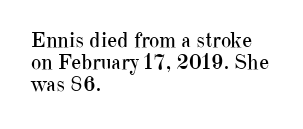
The image shows 22 px text type, upright; set left-aligned, tight line spacing (0.99x), normal letter spacing, not underlined.
